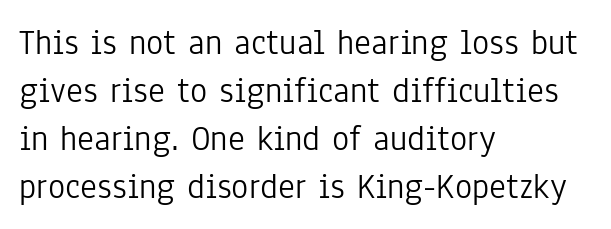
Type style note: lacks serifs. The rendering uses natural spacing where letterforms have individual widths. Rows of type keep a routine distance in the vertical direction. The strip under each line holds only bare page. The weight tops out at a normal text grade.
